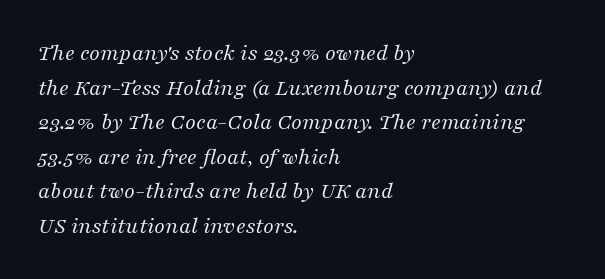
The designer left line spacing at the default. Summary of weight: not heavy and not bold. The face used here is rendered with its standard letterfit. Emphasis-style slanted type is in use.
